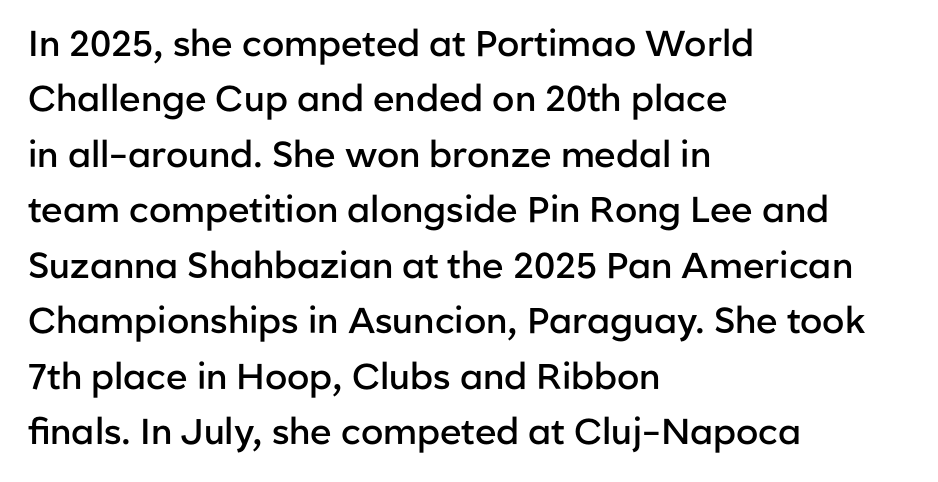
Q: Is the text bold? A: Semi-bold.
Q: Is the text italic (slanted)? A: No, it is upright.
Q: Is the typeface a serif or a sans-serif typeface? A: Sans-serif.
Q: Is the text underlined? A: No.
Q: How is the paragraph aligned? A: Left-aligned.
Q: Is the spacing between letters normal or unusually wide? A: Normal.
Q: Is the spacing between lines tight, normal or loose? A: Normal.
Q: Width (condensed, normal, or wide)? A: Normal.
Q: Stroke contrast? A: Low.
Q: x-height? A: Medium.
Q: Monospaced? A: No.
